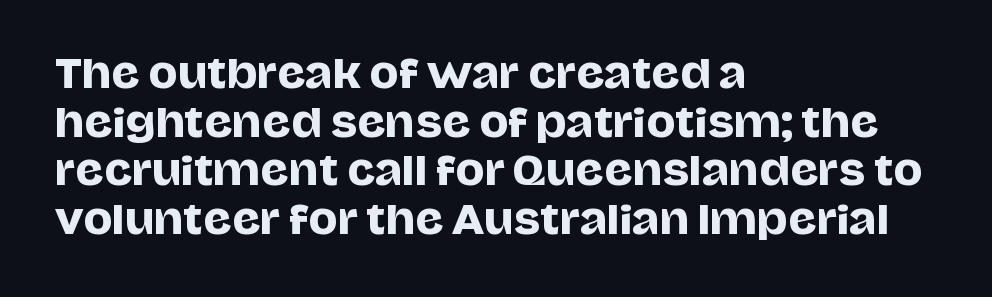
The image shows 39 px sans-serif type, upright; set left-aligned, normal line spacing (1.25x), normal letter spacing, not underlined; low stroke contrast and a large x-height.
